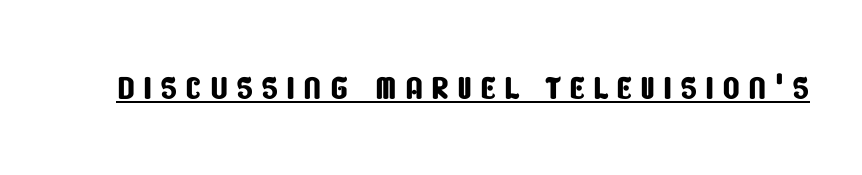
{"serif": "no", "width": "condensed", "stroke_contrast": "low", "x_height": "large", "monospaced": "no", "underline": "yes", "glyph_px": 46}
